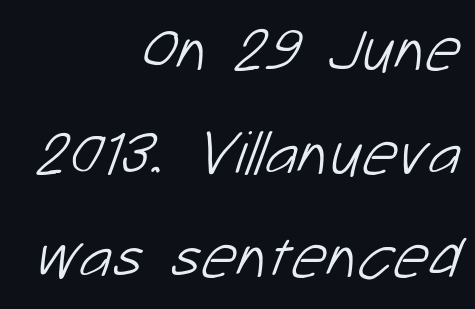
These lines stack with their right ends in a neat column. Typographically, this falls in the sans-serif category. Tracking here is standard; glyphs follow each other at the usual distance. Nothing heavy about these letters — not bold at all. Beneath every word, the page is bare. The rendering uses natural spacing where letterforms have individual widths.
